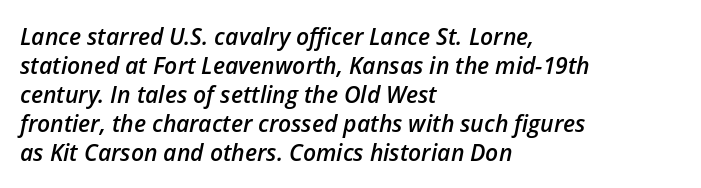
Honestly, there is no underline to notice here at all. Letter spacing: default. Baseline-to-baseline distance is the conventional proportion of letter height. A fair bit of extra ink — the face is semibold, not bold. Quick note: italic.
